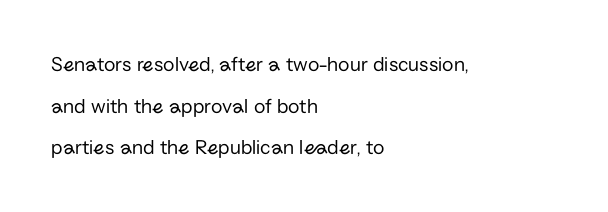
{"italic": "no", "bold": "no", "underline": "no", "align": "left", "line_spacing": "loose", "line_spacing_ratio": 1.98, "letter_spacing": "normal", "letter_spacing_em": 0.0, "glyph_px": 21}
